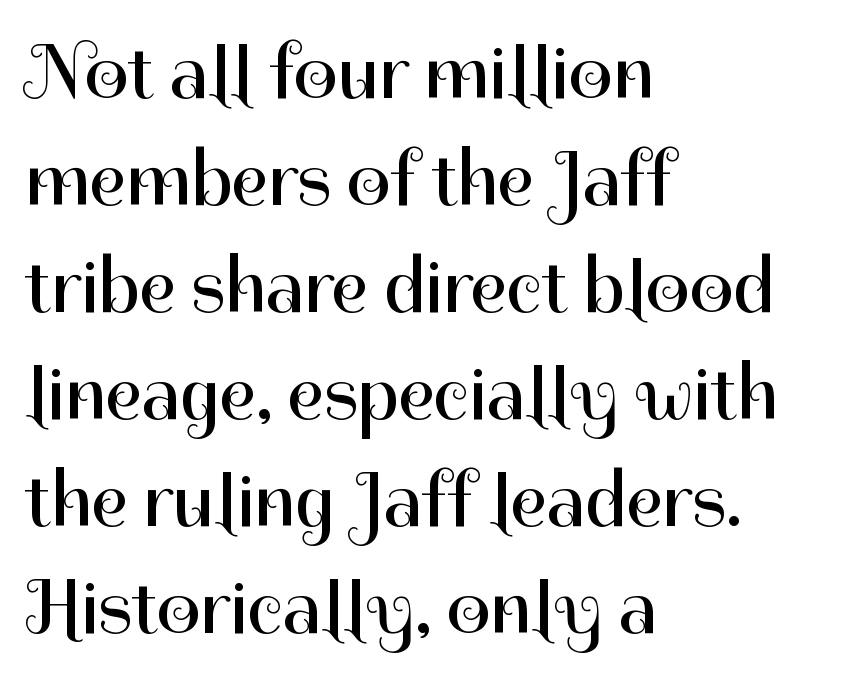
How are the letters spaced? Ordinarily, with no added tracking. Visually the block forms a straight wall on the left and a jagged coastline on the right. Style check: upright. Compared with typical paragraphs, the rows here are spaced about the same. This rendering features lettering with no underline. Note: no serifs on the glyphs.
